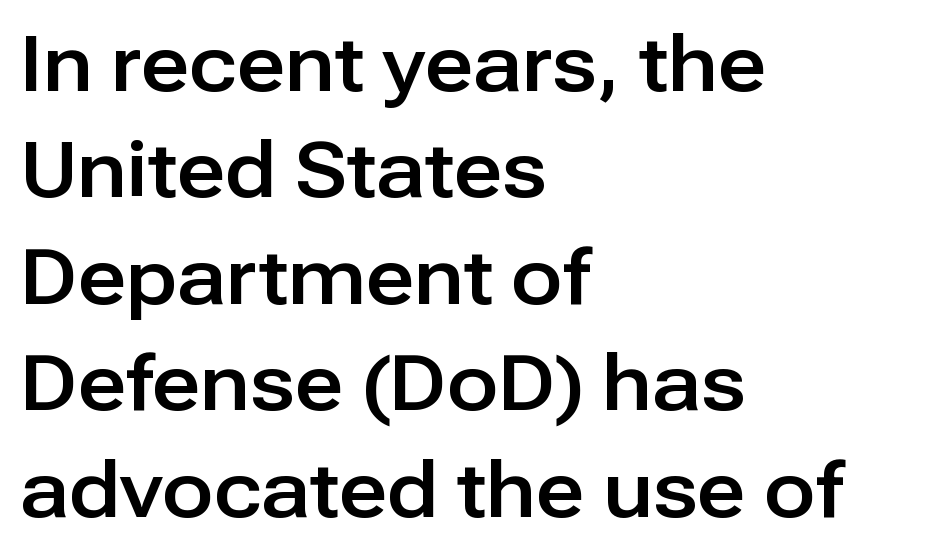
The baseline area is clear. Successive baselines arrive at the customary interval. Reading down the block, your eye returns to a fixed left position each line. No feet cap the strokes, marking this as sans-serif type.
